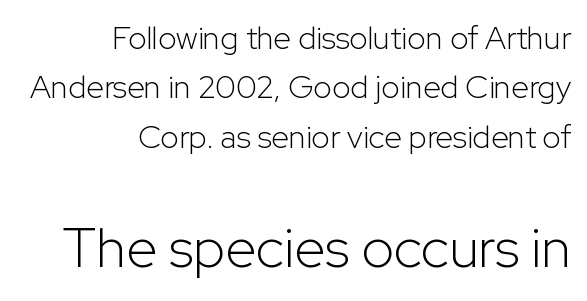
{"serif": "no", "italic": "no", "bold": "no", "weight": "light", "width": "normal", "stroke_contrast": "low", "x_height": "medium", "monospaced": "no", "underline": "no", "align": "right", "line_spacing": "normal", "line_spacing_ratio": 1.54, "letter_spacing": "normal", "letter_spacing_em": 0.0, "larger_block": "second", "size_ratio": 1.75, "glyph_px": 56}
